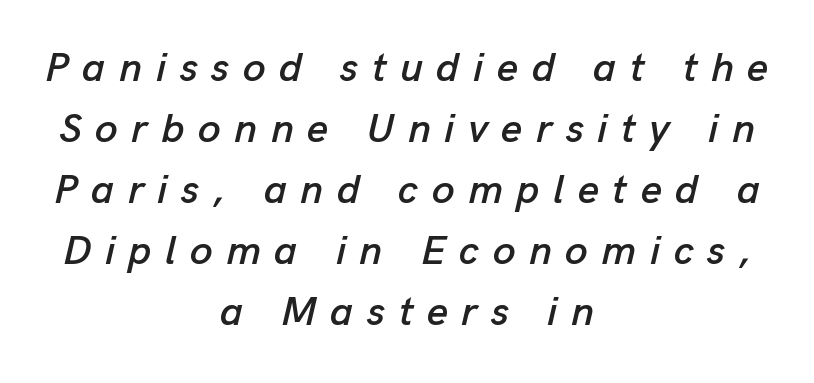
Check under the words: just untouched page. Notice how descenders clear the ascenders below comfortably — that's standard leading. Italic? Definitely — the glyphs are oblique. Layout note: lines centered. These lines are rendered in a variable-pitch font.
